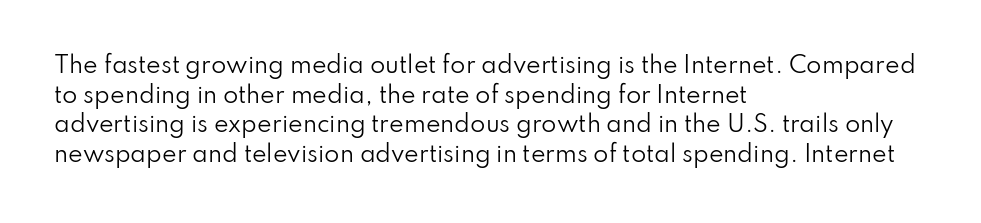
Q: Is the text bold? A: No.
Q: Is the text italic (slanted)? A: No, it is upright.
Q: Is the text underlined? A: No.
Q: How is the paragraph aligned? A: Left-aligned.
Q: Is the spacing between letters normal or unusually wide? A: Normal.
Q: Is the spacing between lines tight, normal or loose? A: Normal.
